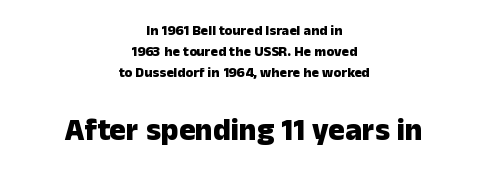
Size contrast runs from small at the top to large at the bottom. Type style note: lacks serifs. Successive baselines arrive at the customary interval. These words are printed bold, with thick strokes throughout.
